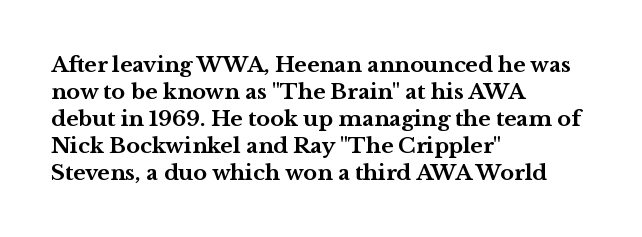
{"italic": "no", "bold": "yes", "underline": "no", "align": "left", "line_spacing": "normal", "line_spacing_ratio": 1.28, "letter_spacing": "normal", "letter_spacing_em": 0.0, "glyph_px": 21}
